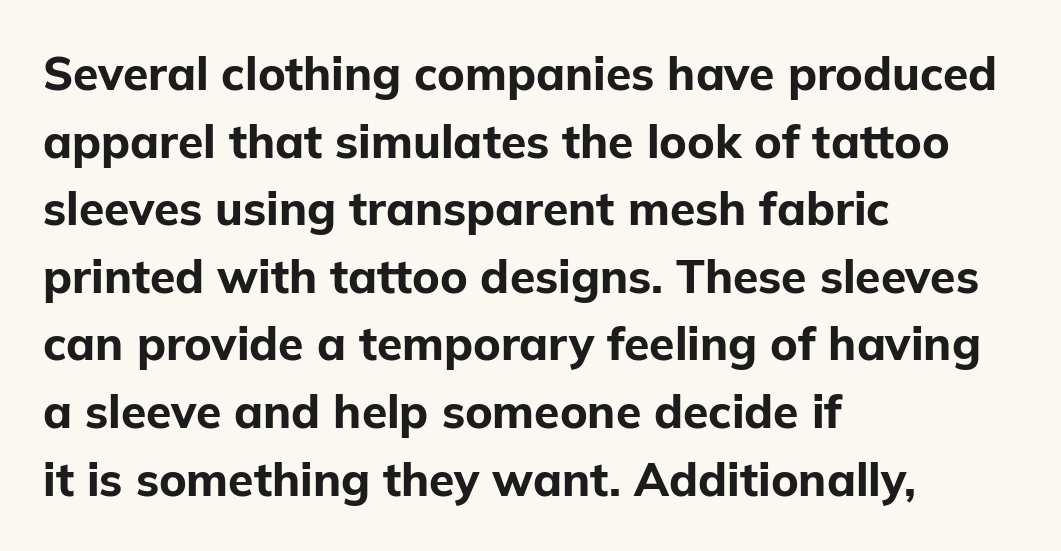
The image shows 46 px bold sans-serif type, upright; set left-aligned, normal line spacing (1.47x), normal letter spacing, not underlined; low stroke contrast and a medium x-height.
